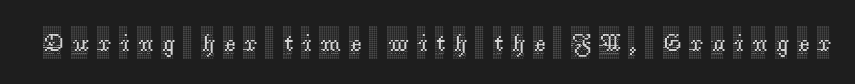
Does the lettering tilt? It doesn't — this is upright. Quick note: underline off. Is the letter spacing exaggerated? Yes — the characters are pushed far apart.
